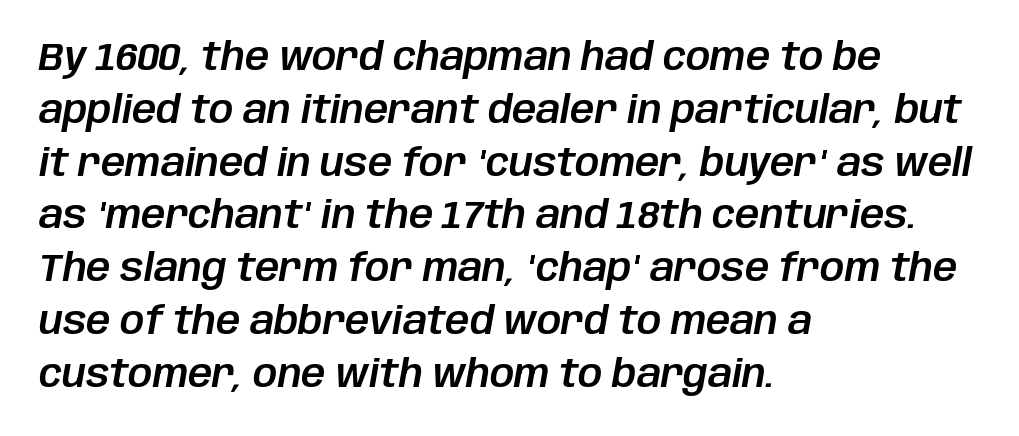
The image shows 38 px text type, italic (leaning right); set left-aligned, normal line spacing (1.39x), normal letter spacing, not underlined; low stroke contrast and a large x-height.
